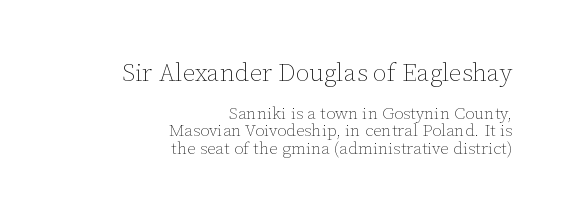
Q: Is the text bold? A: No.
Q: Is the text italic (slanted)? A: No, it is upright.
Q: Is the text underlined? A: No.
Q: How is the paragraph aligned? A: Right-aligned.
Q: Is the spacing between letters normal or unusually wide? A: Normal.
Q: Is the spacing between lines tight, normal or loose? A: Tight.
Q: Which block of text is set in a larger size, the first (top) or the second (bottom)? A: The first (top) one.
